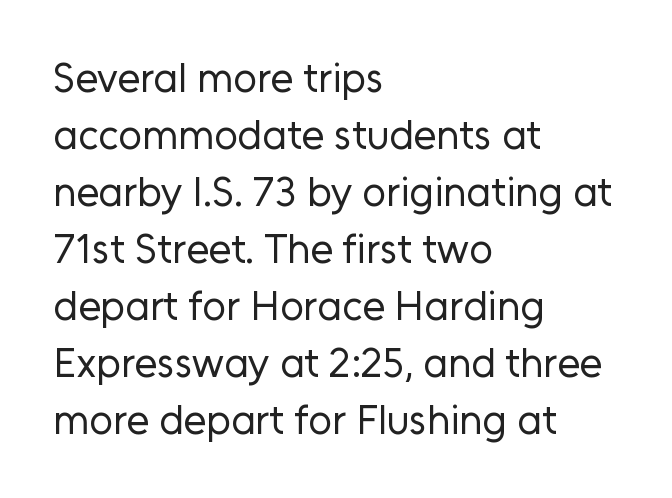
The image shows 41 px regular-weight sans-serif type, upright; set left-aligned, normal line spacing (1.39x), normal letter spacing, not underlined; low stroke contrast and a medium x-height.
